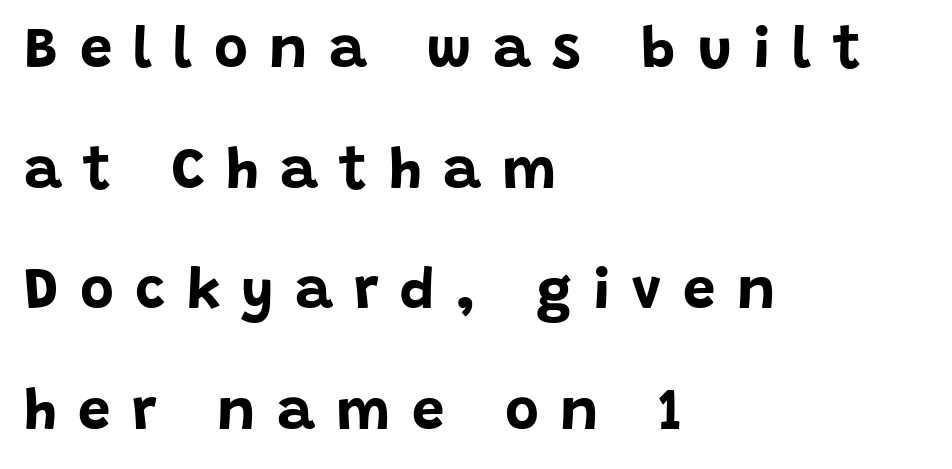
The image shows 58 px bold sans-serif type, upright; set left-aligned, loose line spacing (2.08x), unusually wide letter spacing (+0.37 em), not underlined; low stroke contrast and a large x-height.
